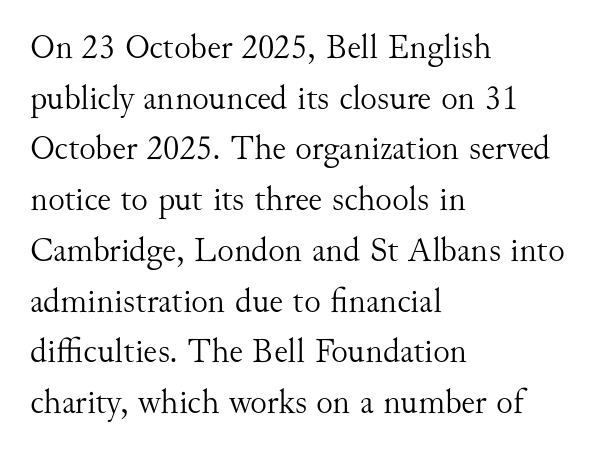
The foot of each line stays bare and open. How would I describe the line gaps? Plain and ordinary. The face used here is proportionally spaced, like ordinary book or web type. The font family rendered here belongs to the serif group. Observe the ordinary spacing: letters are neighbours, not strangers. Heft: none added — not bold.
